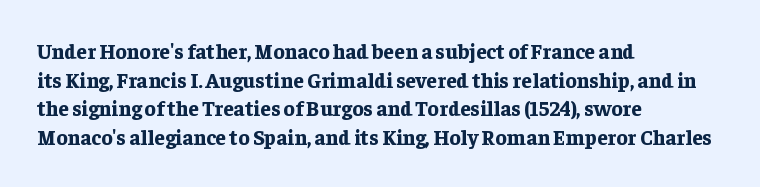
Q: Is the text bold? A: Yes.
Q: Is the text italic (slanted)? A: No, it is upright.
Q: Is the text underlined? A: No.
Q: How is the paragraph aligned? A: Left-aligned.
Q: Is the spacing between letters normal or unusually wide? A: Normal.
Q: Is the spacing between lines tight, normal or loose? A: Normal.
